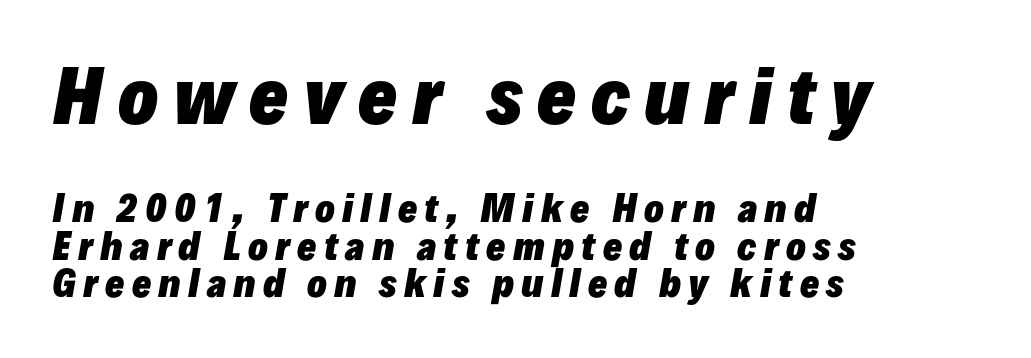
The image shows 73 px heavy type, italic (leaning right); set left-aligned, tight line spacing (1.04x), unusually wide letter spacing (+0.2 em), not underlined; the first (top) block is 2.03x larger; low stroke contrast and a medium x-height.
